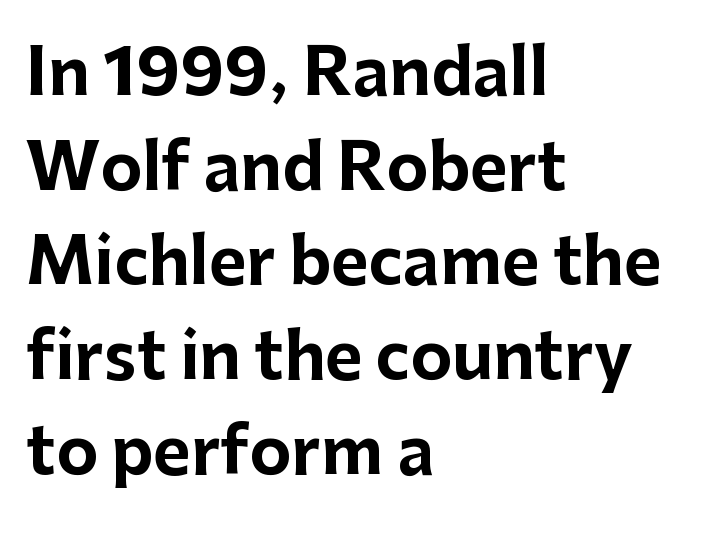
Q: Is the text bold? A: Yes.
Q: Is the text italic (slanted)? A: No, it is upright.
Q: Is the typeface a serif or a sans-serif typeface? A: Sans-serif.
Q: Is the text underlined? A: No.
Q: How is the paragraph aligned? A: Left-aligned.
Q: Is the spacing between letters normal or unusually wide? A: Normal.
Q: Is the spacing between lines tight, normal or loose? A: Normal.
Q: Width (condensed, normal, or wide)? A: Normal.
Q: Stroke contrast? A: Low.
Q: x-height? A: Medium.
Q: Monospaced? A: No.
